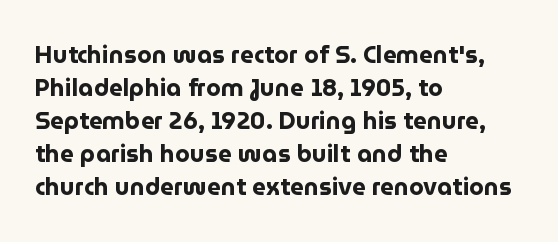
{"italic": "no", "bold": "yes", "underline": "no", "align": "left", "line_spacing": "normal", "line_spacing_ratio": 1.38, "letter_spacing": "normal", "letter_spacing_em": 0.0, "glyph_px": 24}
